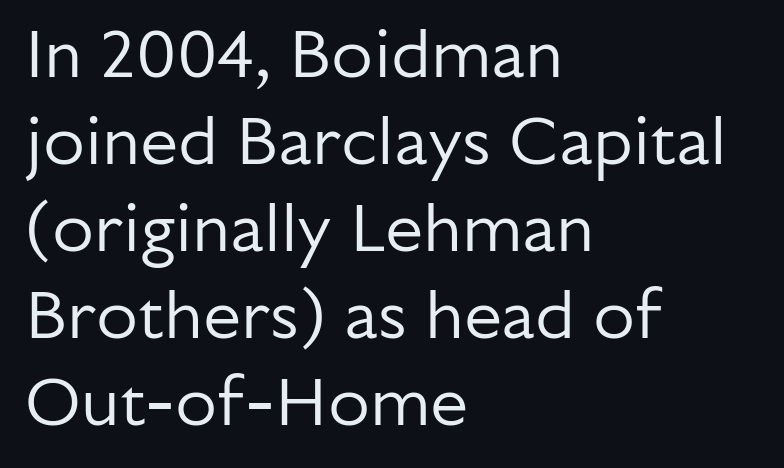
This block has exactly the height ordinary leading produces. Think of a printed novel: that variable character pitch is what you see here. No letter is thick-stroked: the sample isn't bold. Words float on clear page, feet unadorned.
